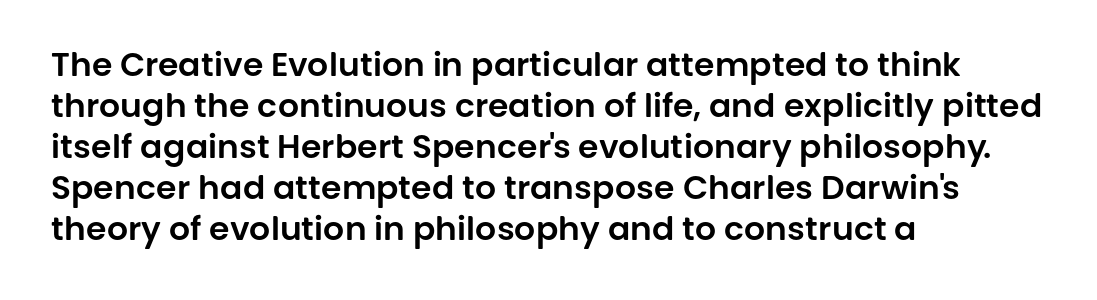
Q: Is the text italic (slanted)? A: No, it is upright.
Q: Is the typeface a serif or a sans-serif typeface? A: Sans-serif.
Q: Is the text underlined? A: No.
Q: How is the paragraph aligned? A: Left-aligned.
Q: Is the spacing between letters normal or unusually wide? A: Normal.
Q: Width (condensed, normal, or wide)? A: Normal.
Q: Stroke contrast? A: Low.
Q: x-height? A: Large.
Q: Monospaced? A: No.
